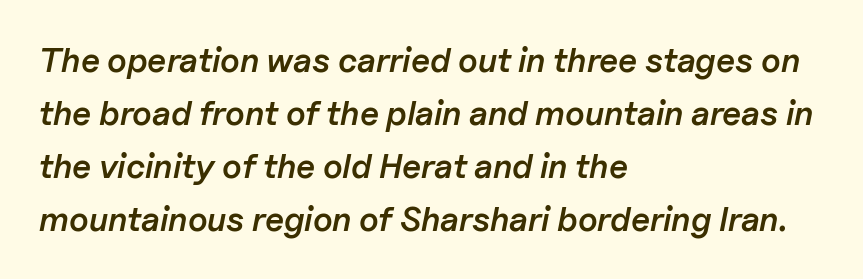
Q: Is the text bold? A: Semi-bold.
Q: Is the text italic (slanted)? A: Yes, it leans right by about 11 degrees.
Q: Is the text underlined? A: No.
Q: How is the paragraph aligned? A: Left-aligned.
Q: Is the spacing between letters normal or unusually wide? A: Normal.
Q: Is the spacing between lines tight, normal or loose? A: Normal.
Q: Width (condensed, normal, or wide)? A: Normal.
Q: Stroke contrast? A: Low.
Q: x-height? A: Medium.
Q: Monospaced? A: No.
